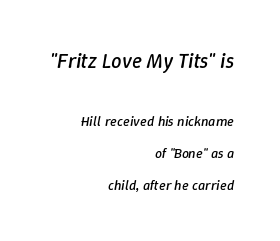
The image shows 21 px text type, italic (leaning right); set right-aligned, loose line spacing (2.28x), normal letter spacing, not underlined; the first (top) block is 1.5x larger.
